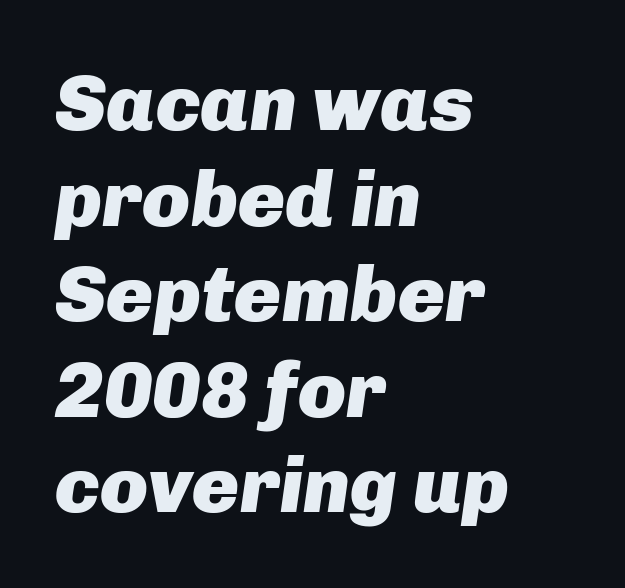
The image shows 79 px heavy type, italic (leaning right); set left-aligned, line spacing 1.21x, normal letter spacing, not underlined; low stroke contrast and a medium x-height.
